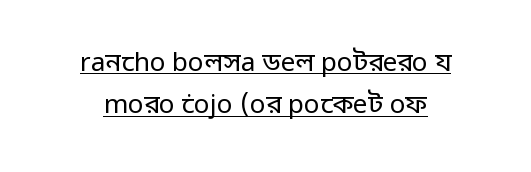
{"italic": "no", "bold": "no", "underline": "yes", "align": "center", "line_spacing": "normal", "line_spacing_ratio": 1.62, "letter_spacing": "normal", "letter_spacing_em": 0.0, "glyph_px": 26}
